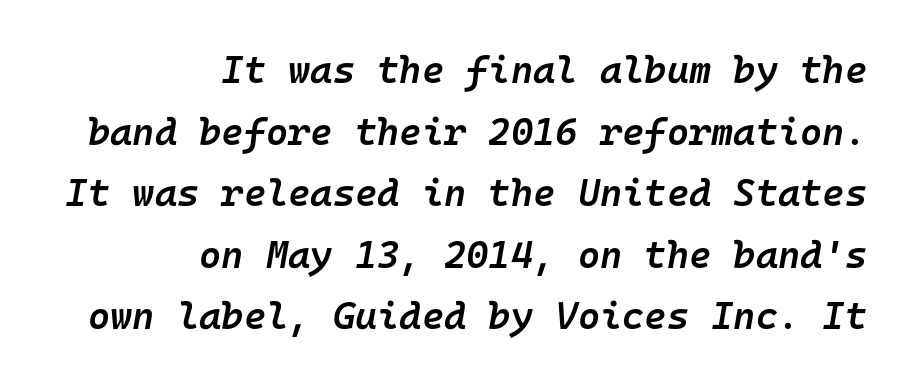
The image shows 38 px semibold type, italic (leaning right), monospaced; set right-aligned, normal line spacing (1.62x), normal letter spacing, not underlined; low stroke contrast and a medium x-height.
